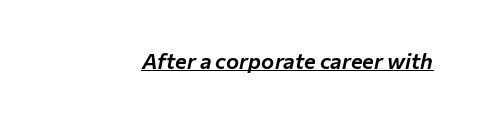
Style check: oblique. Tracking here is standard; glyphs follow each other at the usual distance. The typesetter has applied underlining to the passage shown.
